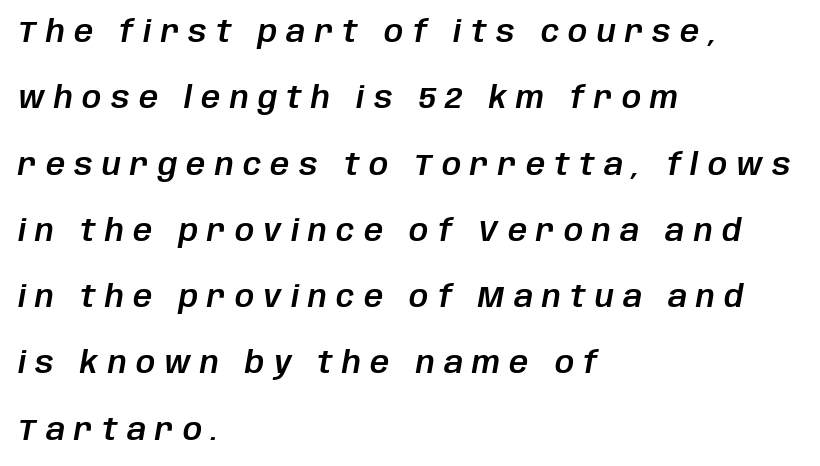
Q: Is the text italic (slanted)? A: Yes, it leans right by about 10 degrees.
Q: Is the text underlined? A: No.
Q: How is the paragraph aligned? A: Left-aligned.
Q: Is the spacing between letters normal or unusually wide? A: Unusually wide.
Q: Is the spacing between lines tight, normal or loose? A: Loose.
Q: Width (condensed, normal, or wide)? A: Normal.
Q: Stroke contrast? A: Low.
Q: x-height? A: Large.
Q: Monospaced? A: No.
